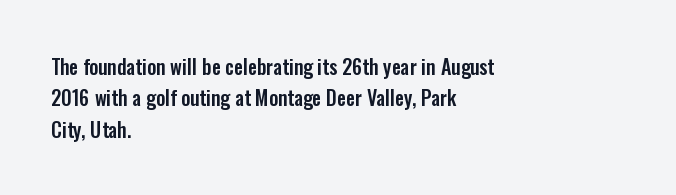
Compared with a centered layout, this one pins lines to the left instead. The space beneath each line is pristine and unruled. The passage shown stacks its lines at a standard gap. Do the letters lean? They stand straight. Spacing between characters is what you'd get straight out of the box.
